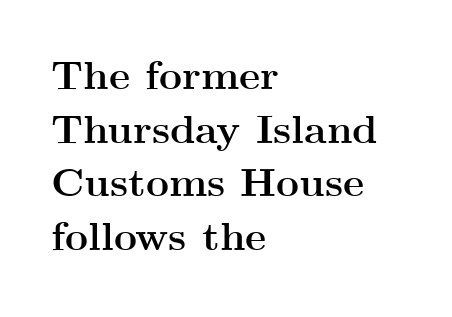
Q: Is the text bold? A: Yes.
Q: Is the text italic (slanted)? A: No, it is upright.
Q: Is the typeface a serif or a sans-serif typeface? A: Serif.
Q: Is the text underlined? A: No.
Q: How is the paragraph aligned? A: Left-aligned.
Q: Is the spacing between letters normal or unusually wide? A: Normal.
Q: Is the spacing between lines tight, normal or loose? A: Normal.
Q: Width (condensed, normal, or wide)? A: Wide.
Q: Stroke contrast? A: Medium.
Q: x-height? A: Small.
Q: Monospaced? A: No.
